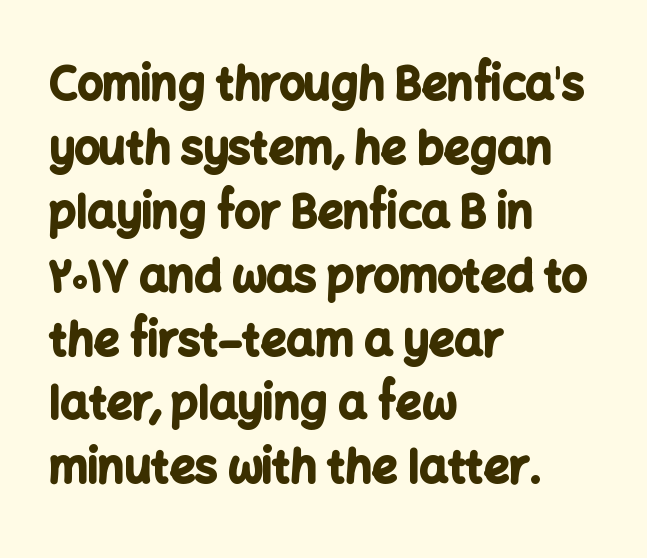
The image shows 45 px bold sans-serif type, upright; set left-aligned, normal line spacing (1.42x), normal letter spacing, not underlined; low stroke contrast and a medium x-height.
